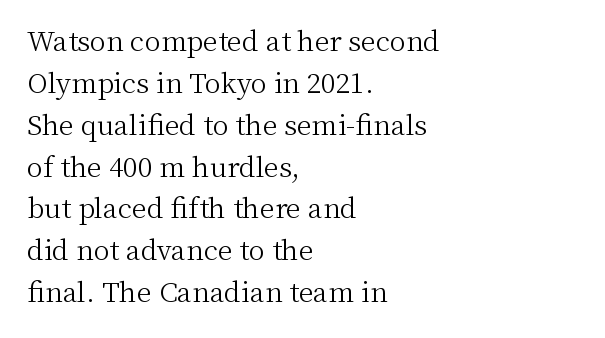
{"italic": "no", "bold": "no", "underline": "no", "align": "left", "line_spacing": "normal", "line_spacing_ratio": 1.55, "letter_spacing": "normal", "letter_spacing_em": 0.0, "glyph_px": 27}
